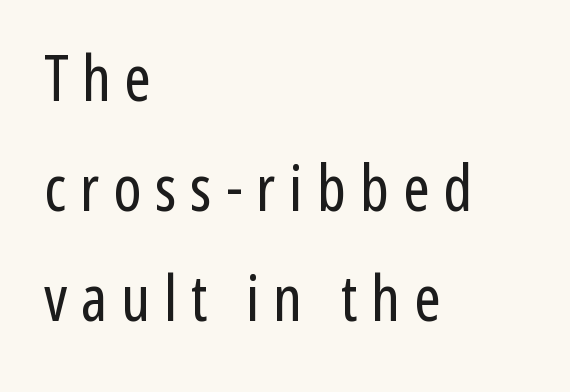
No extra ink here — the face is not bold. These lines are set flush left with a ragged right edge. No italicization has been applied; the sample stays upright. Loose tracking; the words dissolve into strings of separated letters. Descenders hang freely into open space. Varying glyph widths throughout — classic text-font behaviour.
